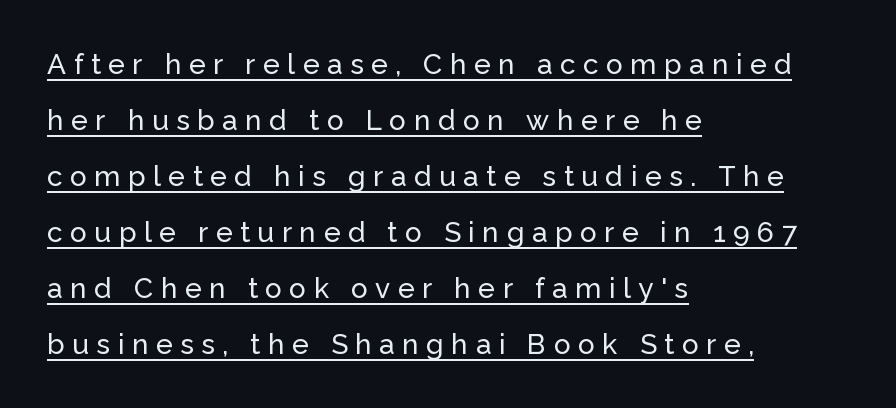
Q: Is the text italic (slanted)? A: No, it is upright.
Q: Is the typeface a serif or a sans-serif typeface? A: Sans-serif.
Q: Is the text underlined? A: Yes.
Q: How is the paragraph aligned? A: Left-aligned.
Q: Is the spacing between letters normal or unusually wide? A: Unusually wide.
Q: Is the spacing between lines tight, normal or loose? A: Loose.
Q: Width (condensed, normal, or wide)? A: Normal.
Q: Stroke contrast? A: Low.
Q: x-height? A: Medium.
Q: Monospaced? A: No.
